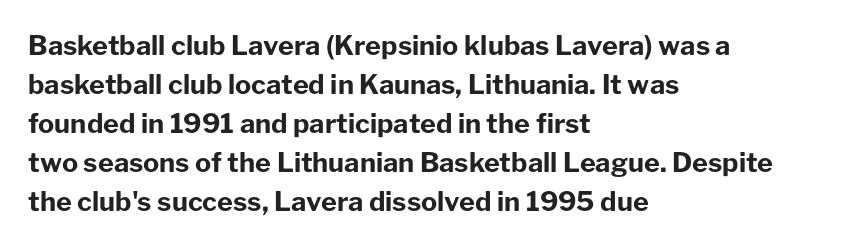
Q: Is the text bold? A: Yes.
Q: Is the text italic (slanted)? A: No, it is upright.
Q: Is the text underlined? A: No.
Q: How is the paragraph aligned? A: Left-aligned.
Q: Is the spacing between letters normal or unusually wide? A: Normal.
Q: Is the spacing between lines tight, normal or loose? A: Normal.
